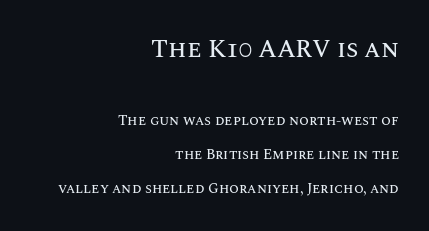
The image shows 25 px text type, upright; set right-aligned, loose line spacing (2.42x), normal letter spacing, not underlined; the first (top) block is 1.79x larger.
